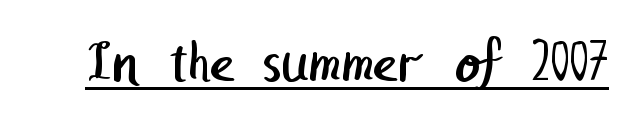
The image shows 60 px regular-weight sans-serif type; set normal letter spacing, underlined; low stroke contrast and a medium x-height.
